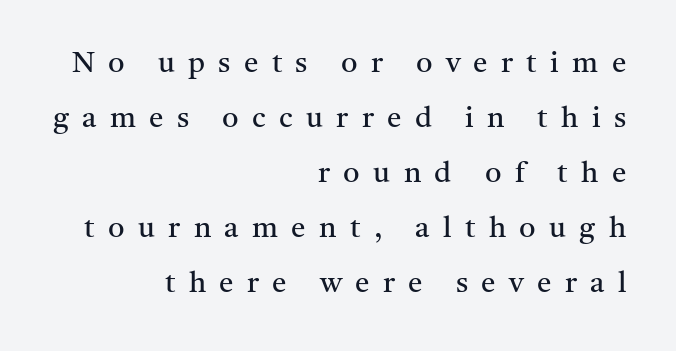
The image shows 29 px regular-weight serif type, upright; set right-aligned, loose line spacing (1.9x), unusually wide letter spacing (+0.46 em), not underlined; medium stroke contrast and a medium x-height.
